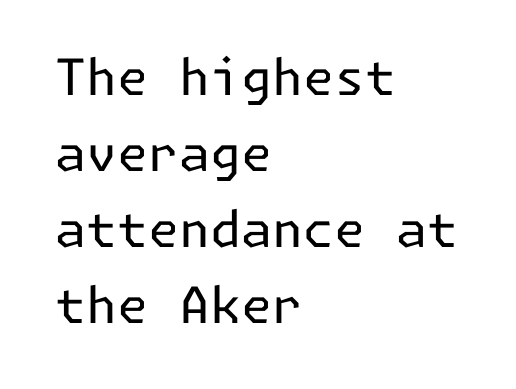
The image shows 50 px regular-weight sans-serif type, upright; set left-aligned, normal line spacing (1.52x), normal letter spacing, not underlined; low stroke contrast and a medium x-height.
